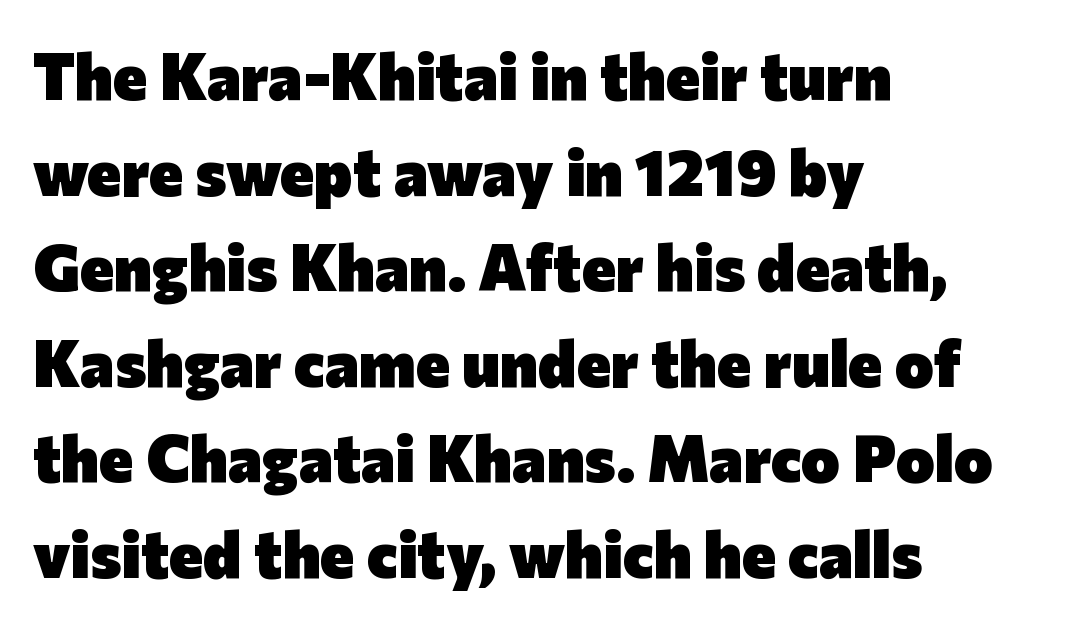
Q: Is the text bold? A: Yes.
Q: Is the text italic (slanted)? A: No, it is upright.
Q: Is the typeface a serif or a sans-serif typeface? A: Sans-serif.
Q: Is the text underlined? A: No.
Q: How is the paragraph aligned? A: Left-aligned.
Q: Is the spacing between letters normal or unusually wide? A: Normal.
Q: Is the spacing between lines tight, normal or loose? A: Normal.
Q: Width (condensed, normal, or wide)? A: Normal.
Q: Stroke contrast? A: Low.
Q: x-height? A: Medium.
Q: Monospaced? A: No.
